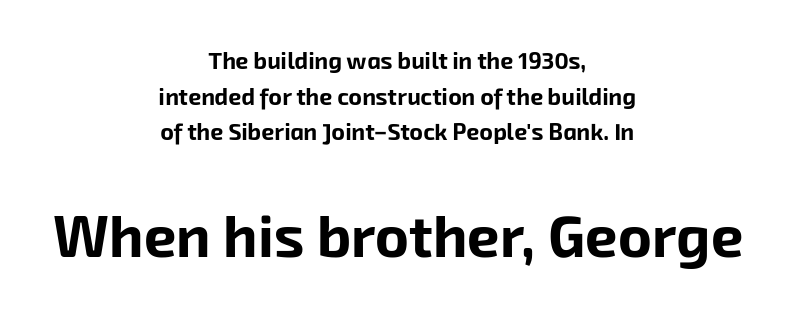
{"serif": "no", "bold": "yes", "weight": "bold", "width": "normal", "stroke_contrast": "low", "x_height": "medium", "monospaced": "no", "underline": "no", "align": "center", "line_spacing": "normal", "line_spacing_ratio": 1.55, "letter_spacing": "normal", "letter_spacing_em": 0.0, "larger_block": "second", "size_ratio": 2.52, "glyph_px": 58}
